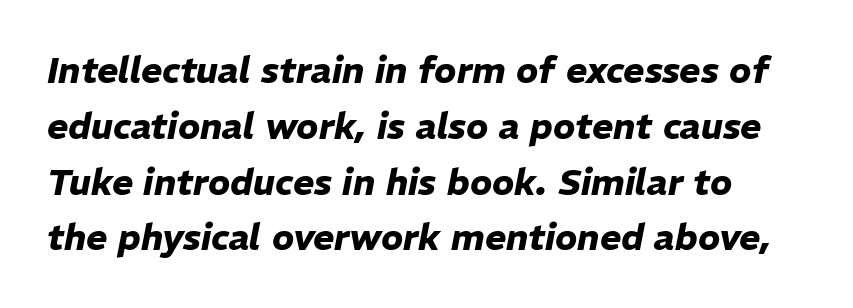
The image shows 36 px heavy type, italic (leaning right); set normal line spacing (1.55x), normal letter spacing, not underlined; low stroke contrast and a medium x-height.
